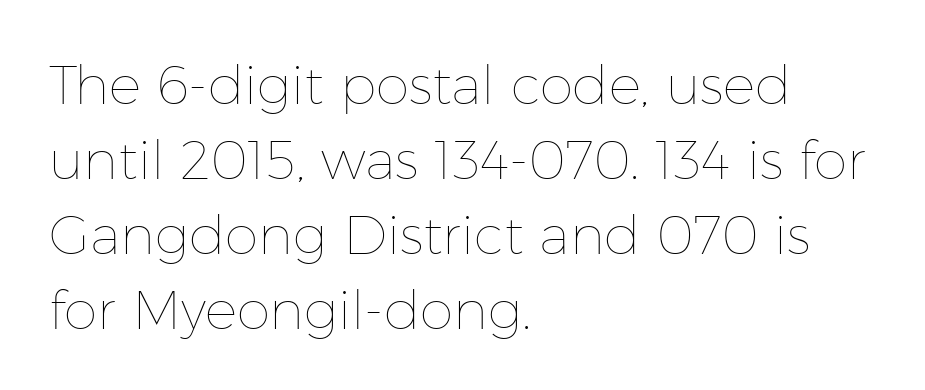
The area under the type is left untouched. Stem width sits at or under what a default text font uses. The text block is weighted toward the left margin, trailing off unevenly rightward. These lines sit exactly where default settings would place them. The passage shown is typed in a proportional face where columns would drift. Is there any slant? The stems are plumb.
